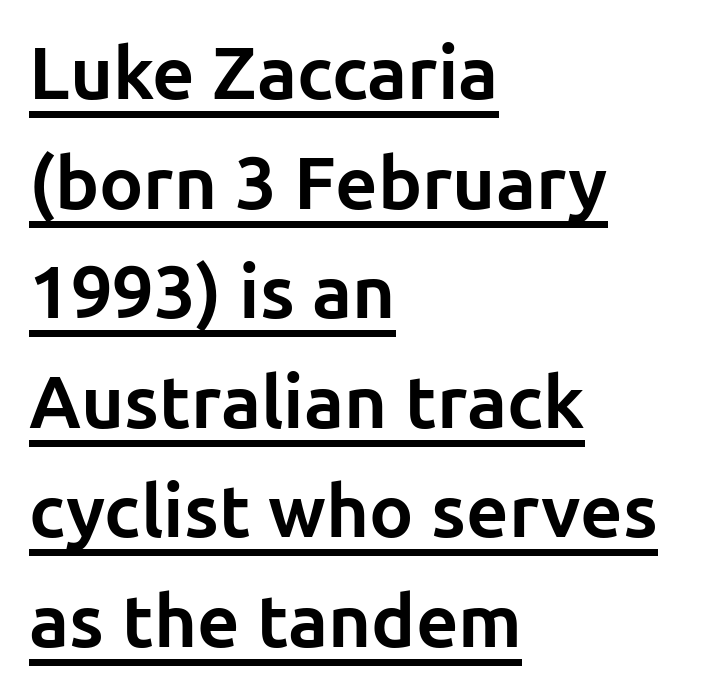
{"serif": "no", "italic": "no", "bold": "yes", "weight": "bold", "width": "normal", "stroke_contrast": "low", "x_height": "medium", "monospaced": "no", "underline": "yes", "align": "left", "line_spacing": "normal", "line_spacing_ratio": 1.48, "letter_spacing": "normal", "letter_spacing_em": 0.0, "glyph_px": 74}
